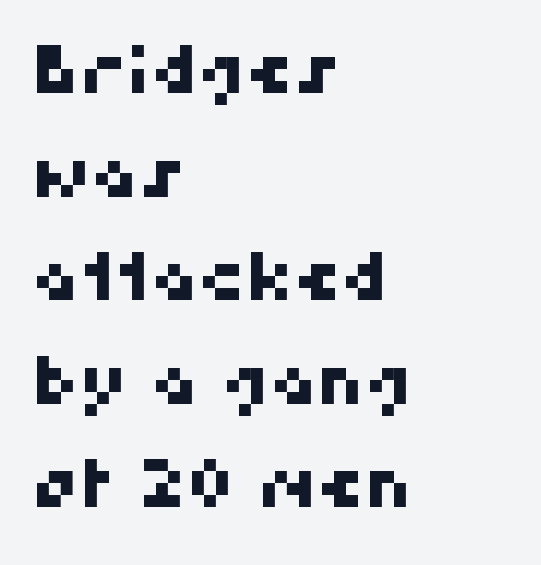
The image shows 66 px sans-serif type; set left-aligned, normal line spacing (1.57x), normal letter spacing, not underlined; high stroke contrast and a medium x-height.
